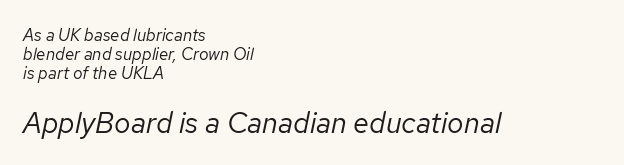
Q: Is the text bold? A: No.
Q: Is the text italic (slanted)? A: Yes, it leans right by about 12 degrees.
Q: Is the text underlined? A: No.
Q: How is the paragraph aligned? A: Left-aligned.
Q: Is the spacing between letters normal or unusually wide? A: Normal.
Q: Is the spacing between lines tight, normal or loose? A: Tight.
Q: Which block of text is set in a larger size, the first (top) or the second (bottom)? A: The second (bottom) one.
Q: Width (condensed, normal, or wide)? A: Normal.
Q: Stroke contrast? A: Low.
Q: x-height? A: Medium.
Q: Monospaced? A: No.
